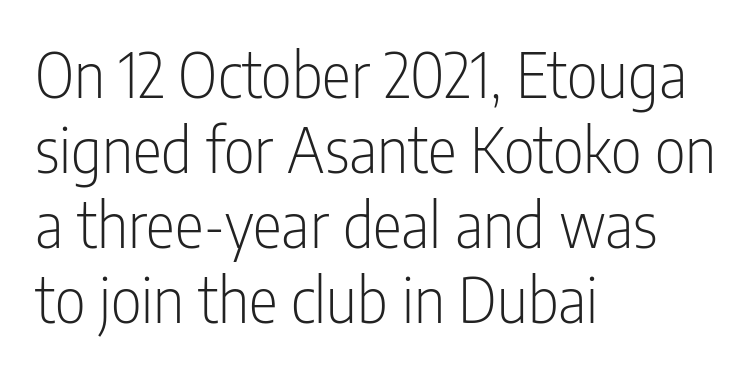
{"serif": "no", "italic": "no", "bold": "no", "weight": "light", "width": "condensed", "stroke_contrast": "low", "x_height": "medium", "monospaced": "no", "underline": "no", "align": "left", "line_spacing_ratio": 1.23, "letter_spacing": "normal", "letter_spacing_em": 0.0, "glyph_px": 61}
